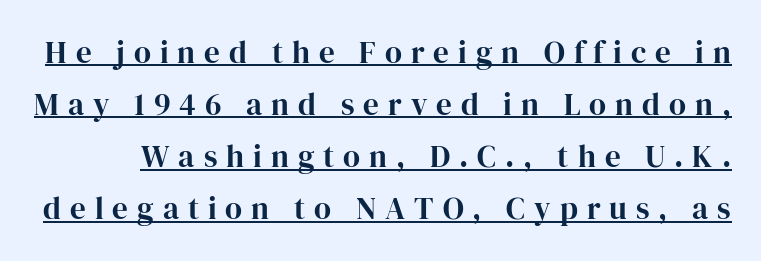
Q: Is the text bold? A: Yes.
Q: Is the text italic (slanted)? A: No, it is upright.
Q: Is the typeface a serif or a sans-serif typeface? A: Serif.
Q: Is the text underlined? A: Yes.
Q: Is the spacing between letters normal or unusually wide? A: Unusually wide.
Q: Is the spacing between lines tight, normal or loose? A: Normal.
Q: Width (condensed, normal, or wide)? A: Normal.
Q: Stroke contrast? A: High.
Q: x-height? A: Medium.
Q: Monospaced? A: No.
